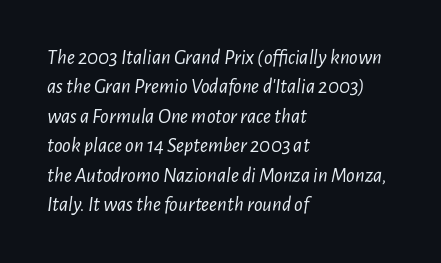
Q: Is the text bold? A: No.
Q: Is the text italic (slanted)? A: Yes, it leans right by about 7 degrees.
Q: Is the text underlined? A: No.
Q: How is the paragraph aligned? A: Left-aligned.
Q: Is the spacing between letters normal or unusually wide? A: Normal.
Q: Is the spacing between lines tight, normal or loose? A: Normal.
